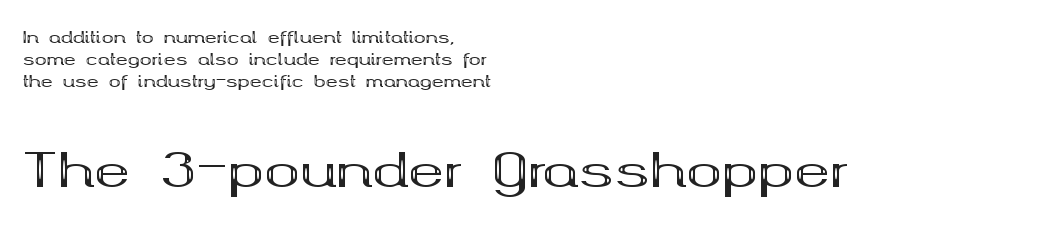
The image shows 48 px bold, wide serif type, upright; set left-aligned, normal line spacing (1.36x), normal letter spacing, not underlined; the second (bottom) block is 3.0x larger; medium stroke contrast and a medium x-height.
